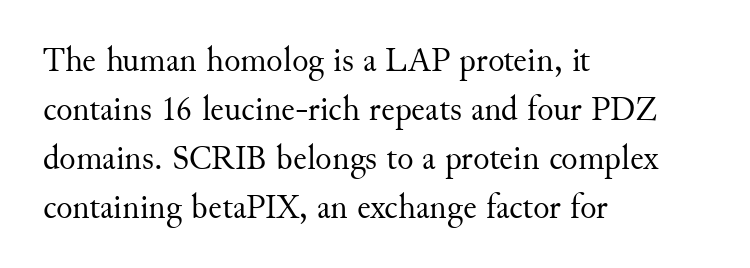
{"serif": "yes", "italic": "no", "bold": "no", "weight": "regular", "width": "normal", "stroke_contrast": "medium", "x_height": "small", "monospaced": "no", "underline": "no", "align": "left", "line_spacing": "normal", "line_spacing_ratio": 1.44, "letter_spacing": "normal", "letter_spacing_em": 0.0, "glyph_px": 34}
